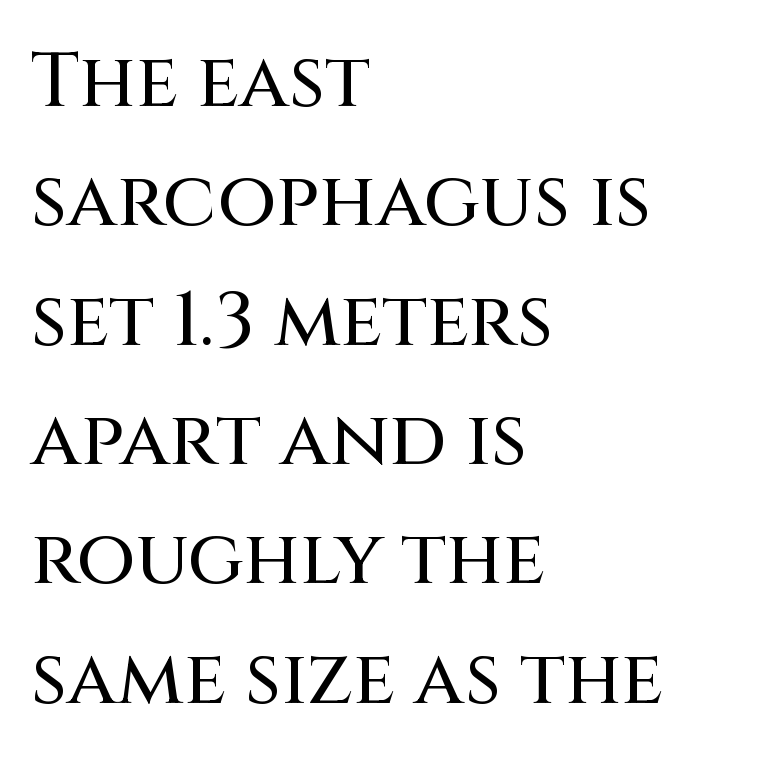
The image shows 76 px sans-serif type, upright; set left-aligned, normal line spacing (1.57x), normal letter spacing, not underlined; medium stroke contrast and a large x-height.
